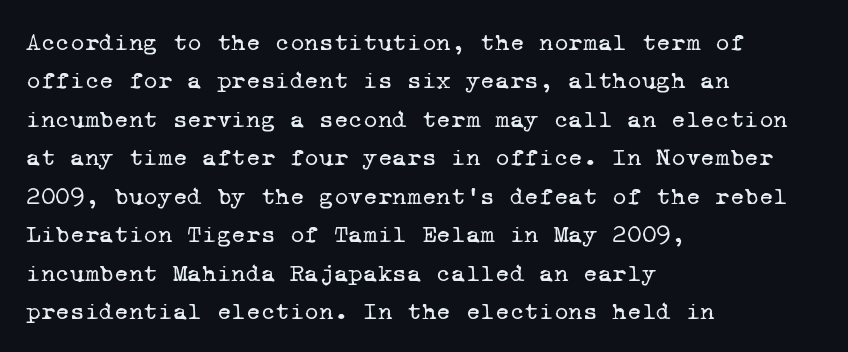
{"bold": "no", "underline": "no", "align": "left", "line_spacing": "normal", "line_spacing_ratio": 1.54, "letter_spacing": "normal", "letter_spacing_em": 0.0, "glyph_px": 25}
